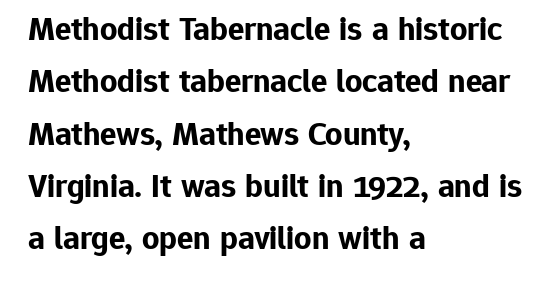
Observe the ordinary spacing: letters are neighbours, not strangers. Here the designer chose a conventional face with non-uniform glyph widths. Honestly, the row spacing looks completely unremarkable. Chunky letters — that's bold for sure. Upright lettering throughout.
